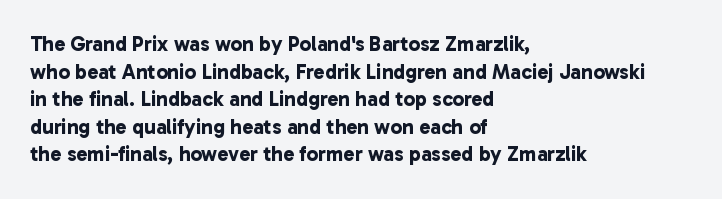
Q: Is the text bold? A: Yes.
Q: Is the text underlined? A: No.
Q: How is the paragraph aligned? A: Left-aligned.
Q: Is the spacing between letters normal or unusually wide? A: Normal.
Q: Is the spacing between lines tight, normal or loose? A: Normal.
